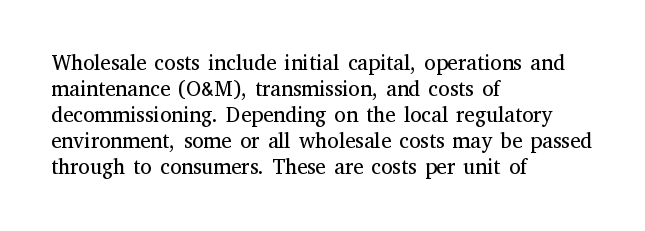
The image shows 21 px text type, upright; set left-aligned, line spacing 1.24x, normal letter spacing, not underlined.
